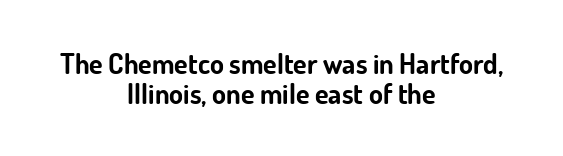
A typesetter would call this proportional, since set widths differ per character. Casual observation: everything's sitting right in the middle. How are the letters spaced? Ordinarily, with no added tracking. Observe the absence of serifs on each vertical stroke in this sample. Check under the words: just untouched page.
